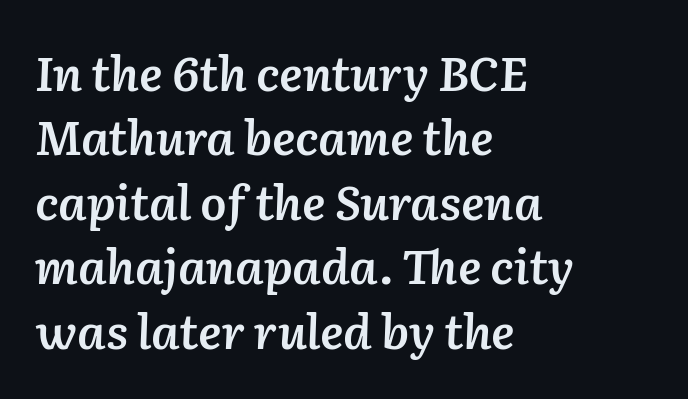
Each line starts at the same left margin while the right side varies. Is the type slanted? Yes — the strokes lean at a clear angle. Each glyph is drawn with semibold strokes, heavier than normal yet not fully bold. Note the varied advance widths — an 'i' is clearly narrower than an 'm'.
